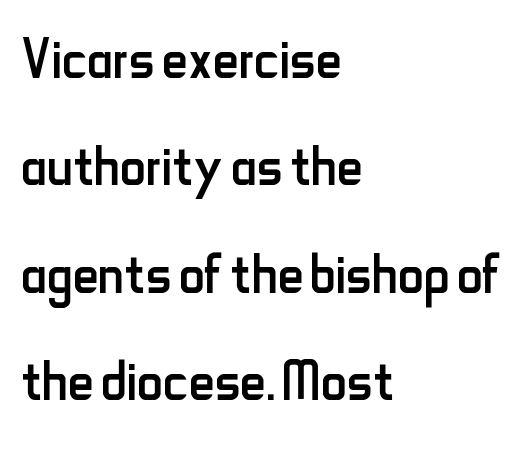
Grotesque or geometric, the face here clearly has no serifs. Horizontal alignment here is leftward, the default for most running prose. The face used here is proportionally spaced, like ordinary book or web type. The letters stand upright; this is a roman face. Does extra space separate the letters? No, they use regular spacing.
